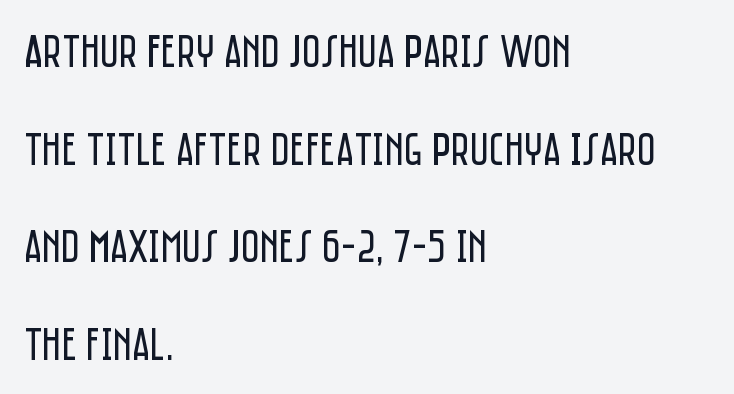
This sample has the flowing, uneven cadence of proportional lettering. The passage shown is typeset with a sans-serif family. Successive baselines arrive slowly, with a big drop between each. Nobody drew a line under any word here. On a weight scale, this lands at 450 or below.
